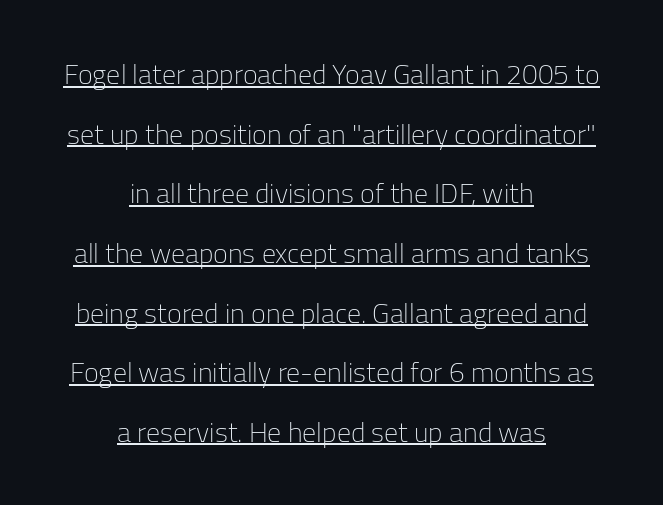
The image shows 28 px light sans-serif type, upright; set centered, loose line spacing (2.13x), normal letter spacing, underlined; low stroke contrast and a medium x-height.
